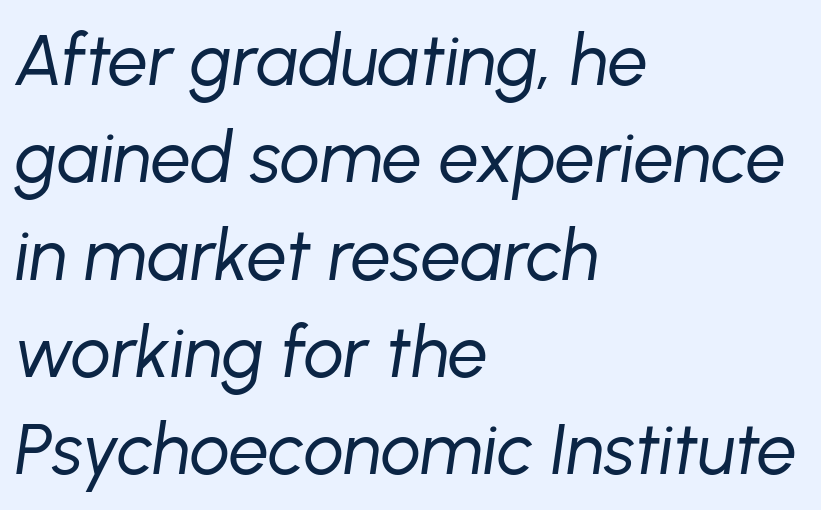
The font's italic variant was chosen for this text. Lines of text with bare space underneath. What's the leading like? Ordinary, nothing unusual. Stroke thickness stays within the range of a standard reading face or lighter. The rendering anchors every line to the left-hand side. The gaps between neighbouring characters are ordinary and unremarkable.
